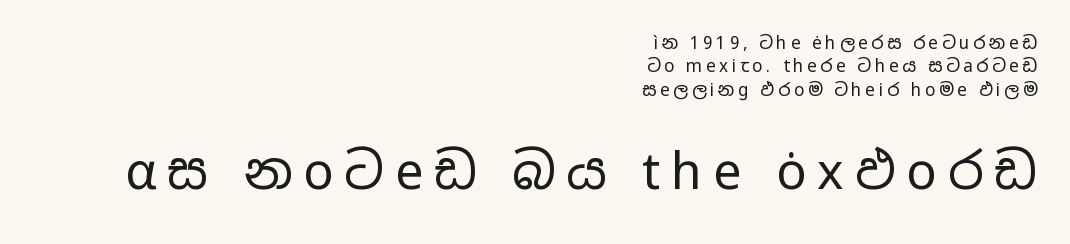
The image shows 50 px regular-weight, wide sans-serif type, upright; set right-aligned, normal line spacing (1.38x), unusually wide letter spacing (+0.22 em), not underlined; the second (bottom) block is 2.94x larger; low stroke contrast and a medium x-height.
